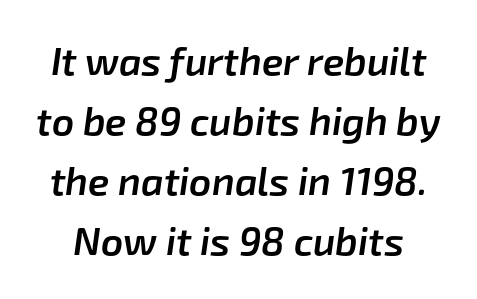
Q: Is the text bold? A: Semi-bold.
Q: Is the text italic (slanted)? A: Yes, it leans right by about 8 degrees.
Q: Is the text underlined? A: No.
Q: Is the spacing between letters normal or unusually wide? A: Normal.
Q: Is the spacing between lines tight, normal or loose? A: Normal.
Q: Width (condensed, normal, or wide)? A: Normal.
Q: Stroke contrast? A: Low.
Q: x-height? A: Medium.
Q: Monospaced? A: No.
